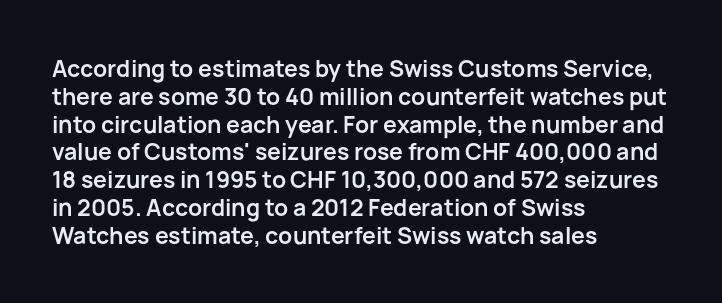
{"italic": "no", "bold": "yes", "underline": "no", "align": "left", "line_spacing_ratio": 1.21, "letter_spacing": "normal", "letter_spacing_em": 0.0, "glyph_px": 23}
